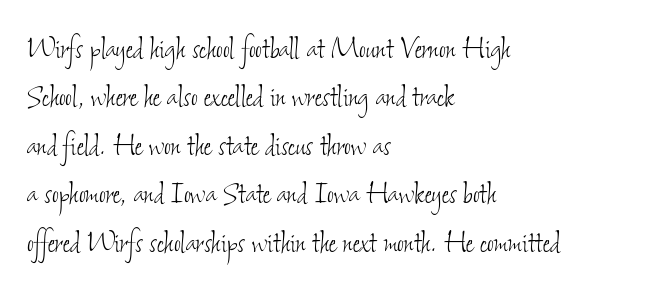
The image shows 37 px thin, condensed type; set left-aligned, normal line spacing (1.31x), normal letter spacing, not underlined; low stroke contrast and a small x-height.
